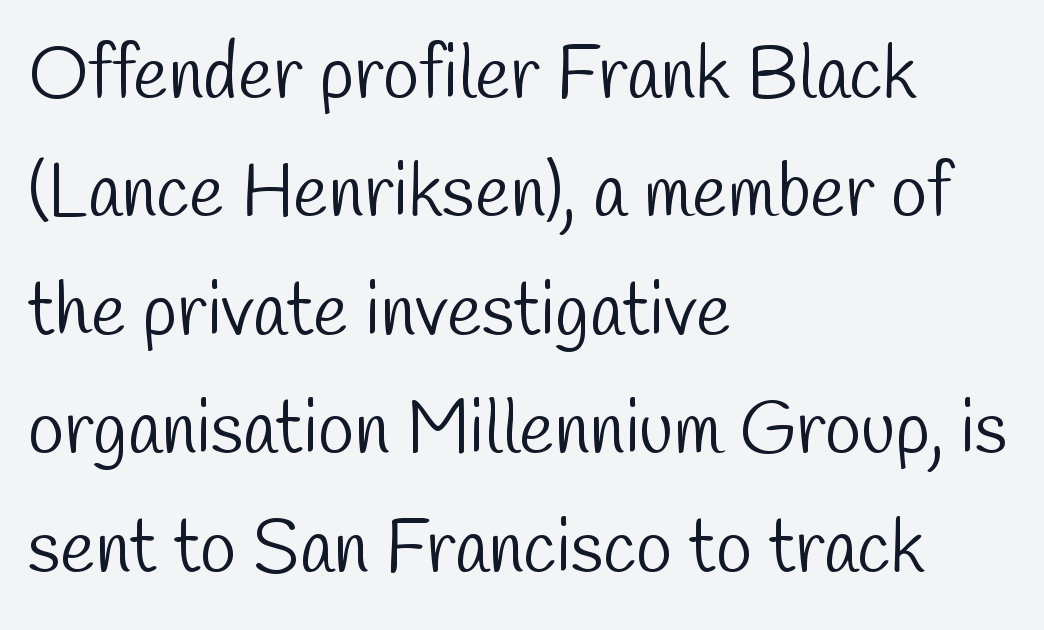
Character widths vary here, with narrow letters taking less room than wide ones. Is there much room between lines? A standard amount, neither cramped nor airy. A typesetter would call this zero additional tracking. Unlike a traditional serif, this face leaves its strokes unadorned.
